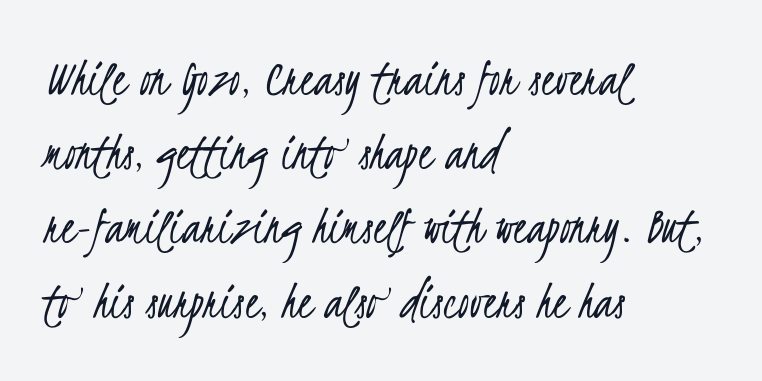
The image shows 55 px light, condensed sans-serif type; set left-aligned, normal line spacing (1.35x), normal letter spacing, not underlined; low stroke contrast and a small x-height.
